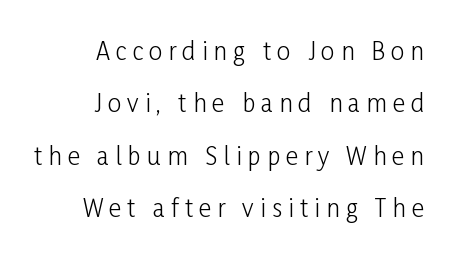
Quick note: underline off. A typesetter would mark this as roman, not italic. Look at the tracking — it's clearly loosened, letters drifting apart. The typesetter chose a ragged-left arrangement here.
